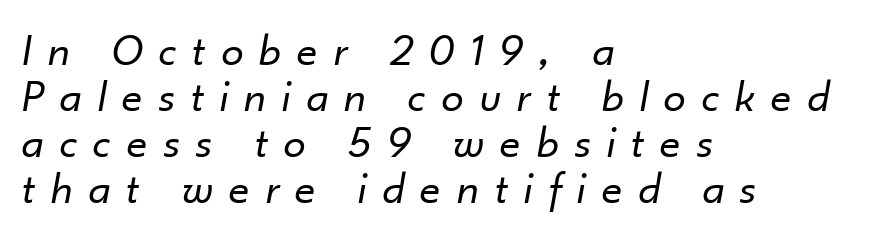
Q: Is the text bold? A: No.
Q: Is the text italic (slanted)? A: Yes, it leans right by about 10 degrees.
Q: Is the text underlined? A: No.
Q: How is the paragraph aligned? A: Left-aligned.
Q: Is the spacing between letters normal or unusually wide? A: Unusually wide.
Q: Is the spacing between lines tight, normal or loose? A: Tight.
Q: Width (condensed, normal, or wide)? A: Normal.
Q: Stroke contrast? A: Low.
Q: x-height? A: Small.
Q: Monospaced? A: No.
